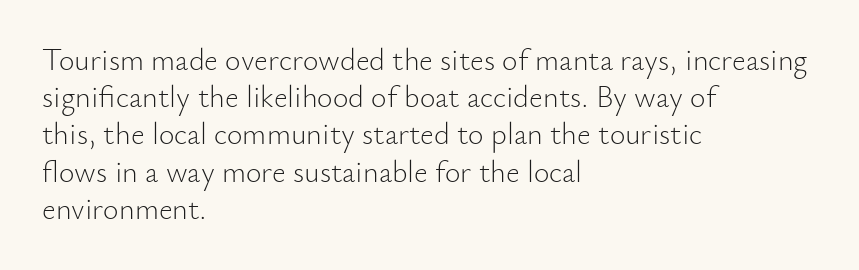
The image shows 30 px light sans-serif type, upright; set left-aligned, line spacing 1.24x, normal letter spacing, not underlined; low stroke contrast and a small x-height.
